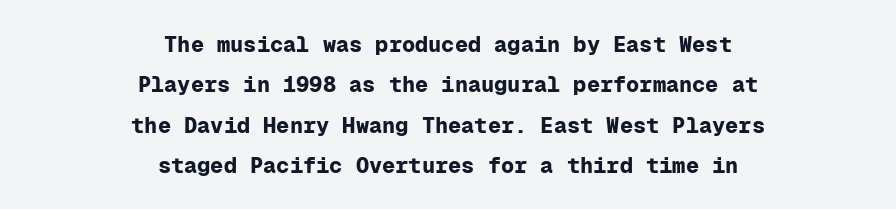
The image shows 22 px bold type, upright; set centered, line spacing 1.83x, normal letter spacing, not underlined.
